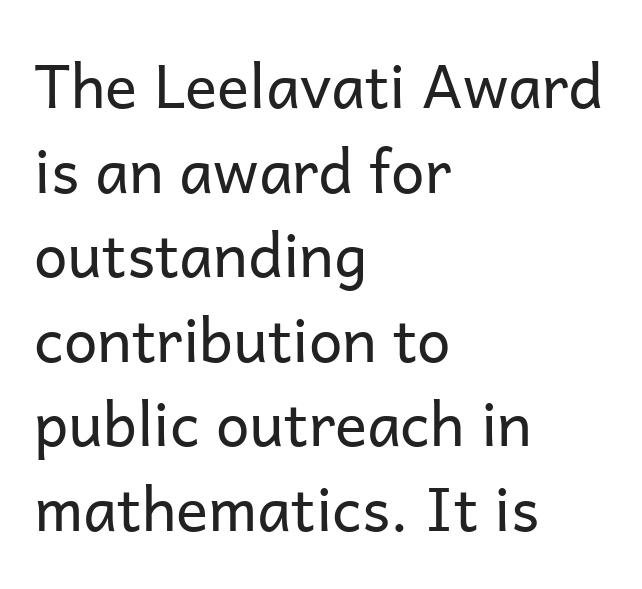
The image shows 60 px regular-weight sans-serif type, upright; set left-aligned, normal line spacing (1.41x), normal letter spacing, not underlined; low stroke contrast and a medium x-height.
